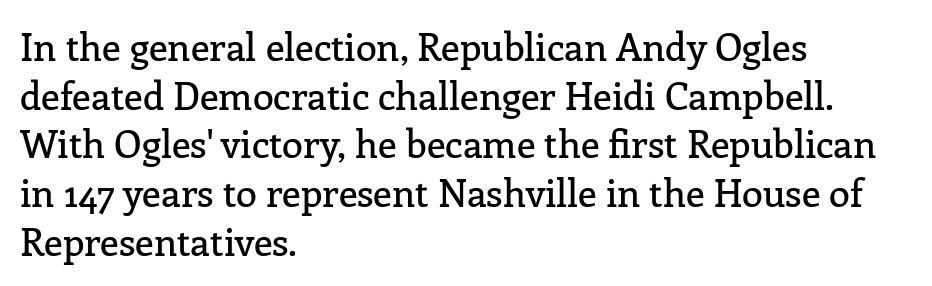
Q: Is the text italic (slanted)? A: No, it is upright.
Q: Is the typeface a serif or a sans-serif typeface? A: Serif.
Q: Is the text underlined? A: No.
Q: How is the paragraph aligned? A: Left-aligned.
Q: Is the spacing between letters normal or unusually wide? A: Normal.
Q: Is the spacing between lines tight, normal or loose? A: Normal.
Q: Width (condensed, normal, or wide)? A: Normal.
Q: Stroke contrast? A: Low.
Q: x-height? A: Medium.
Q: Monospaced? A: No.
